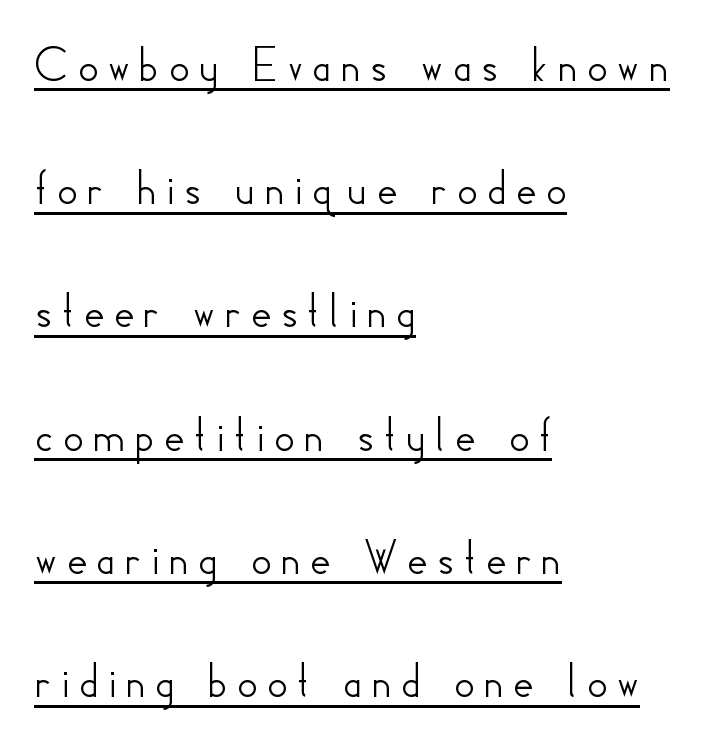
{"serif": "no", "italic": "no", "width": "normal", "stroke_contrast": "low", "x_height": "small", "monospaced": "no", "underline": "yes", "align": "left", "line_spacing": "loose", "line_spacing_ratio": 2.37, "glyph_px": 52}
